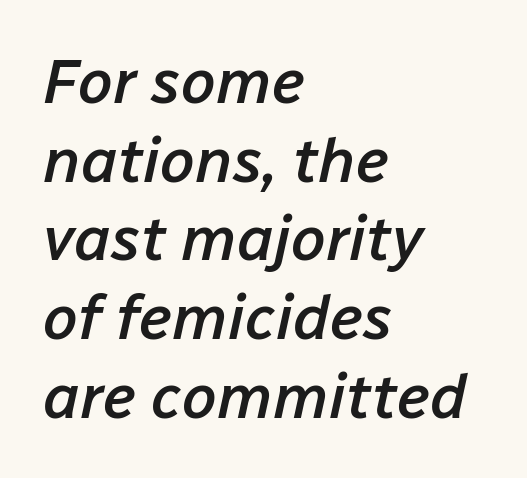
The image shows 63 px semibold type, italic (leaning right); set left-aligned, normal line spacing (1.25x), normal letter spacing, not underlined; low stroke contrast and a medium x-height.
